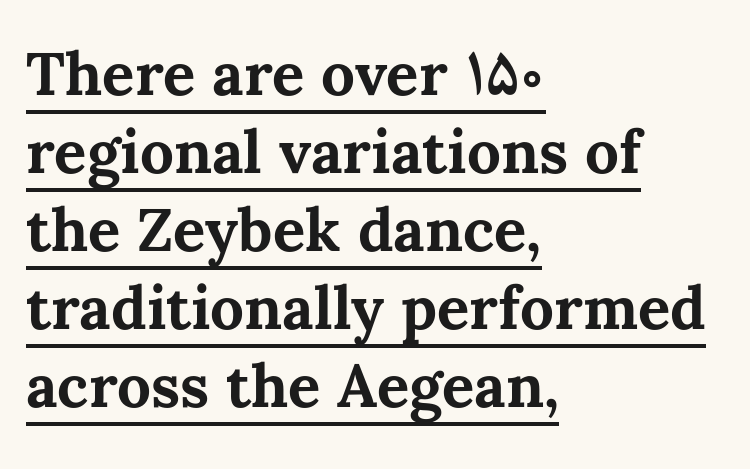
{"italic": "no", "bold": "yes", "weight": "bold", "width": "normal", "stroke_contrast": "medium", "x_height": "medium", "monospaced": "no", "underline": "yes", "align": "left", "line_spacing": "normal", "line_spacing_ratio": 1.3, "letter_spacing": "normal", "letter_spacing_em": 0.0, "glyph_px": 60}
